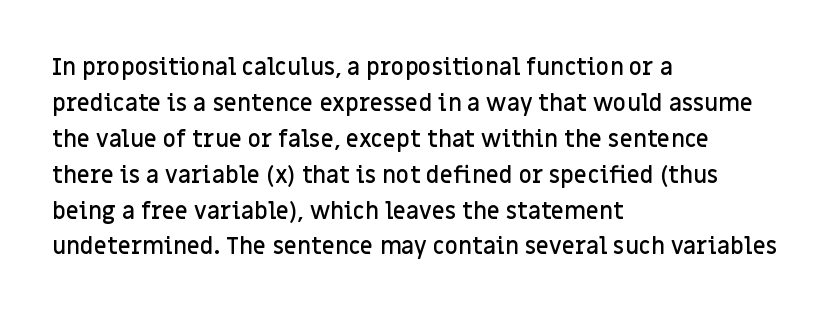
Q: Is the text bold? A: Semi-bold.
Q: Is the text italic (slanted)? A: No, it is upright.
Q: Is the text underlined? A: No.
Q: How is the paragraph aligned? A: Left-aligned.
Q: Is the spacing between letters normal or unusually wide? A: Normal.
Q: Is the spacing between lines tight, normal or loose? A: Normal.
